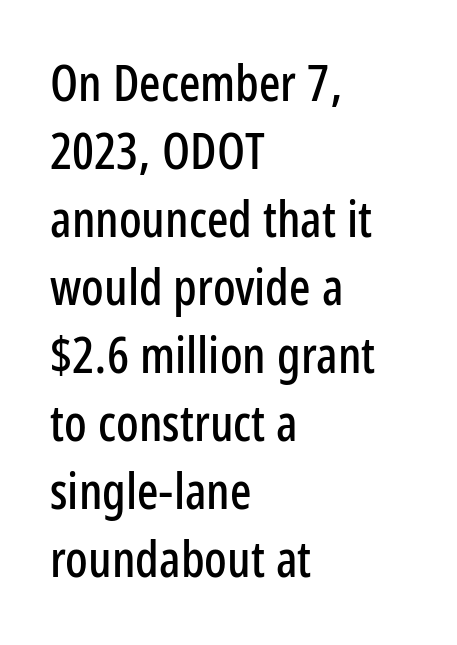
The image shows 50 px condensed sans-serif type, upright; set left-aligned, normal line spacing (1.36x), normal letter spacing, not underlined; low stroke contrast and a medium x-height.
